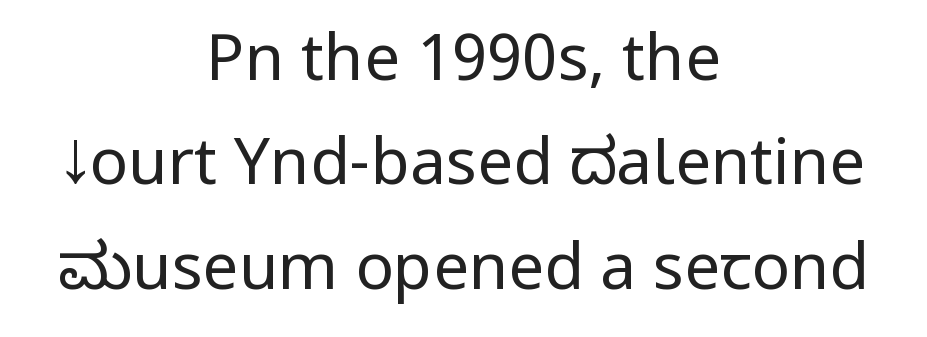
Q: Is the text bold? A: No.
Q: Is the text italic (slanted)? A: No, it is upright.
Q: Is the typeface a serif or a sans-serif typeface? A: Sans-serif.
Q: Is the text underlined? A: No.
Q: How is the paragraph aligned? A: Centered.
Q: Is the spacing between letters normal or unusually wide? A: Normal.
Q: Is the spacing between lines tight, normal or loose? A: Normal.
Q: Width (condensed, normal, or wide)? A: Condensed.
Q: Stroke contrast? A: Low.
Q: x-height? A: Large.
Q: Monospaced? A: No.
